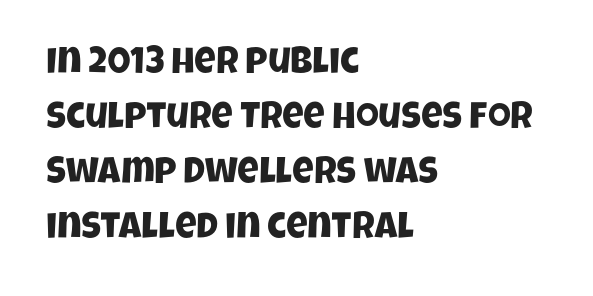
{"serif": "no", "width": "condensed", "stroke_contrast": "low", "x_height": "large", "monospaced": "no", "underline": "no", "align": "left", "line_spacing": "normal", "line_spacing_ratio": 1.49, "letter_spacing": "normal", "letter_spacing_em": 0.0, "glyph_px": 37}
